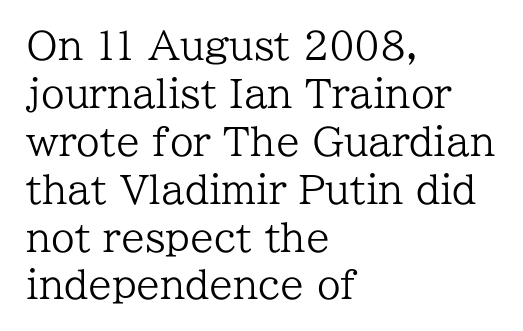
Q: Is the text bold? A: No.
Q: Is the text italic (slanted)? A: No, it is upright.
Q: Is the typeface a serif or a sans-serif typeface? A: Serif.
Q: Is the text underlined? A: No.
Q: How is the paragraph aligned? A: Left-aligned.
Q: Is the spacing between letters normal or unusually wide? A: Normal.
Q: Is the spacing between lines tight, normal or loose? A: Normal.
Q: Width (condensed, normal, or wide)? A: Normal.
Q: Stroke contrast? A: Low.
Q: x-height? A: Medium.
Q: Monospaced? A: No.
